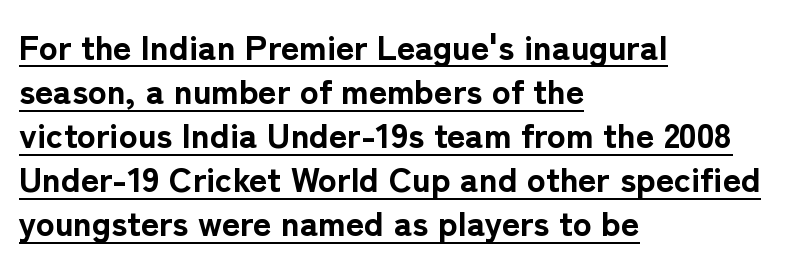
Q: Is the text bold? A: Yes.
Q: Is the text italic (slanted)? A: No, it is upright.
Q: Is the typeface a serif or a sans-serif typeface? A: Sans-serif.
Q: Is the text underlined? A: Yes.
Q: How is the paragraph aligned? A: Left-aligned.
Q: Is the spacing between letters normal or unusually wide? A: Normal.
Q: Is the spacing between lines tight, normal or loose? A: Normal.
Q: Width (condensed, normal, or wide)? A: Normal.
Q: Stroke contrast? A: Low.
Q: x-height? A: Medium.
Q: Monospaced? A: No.
